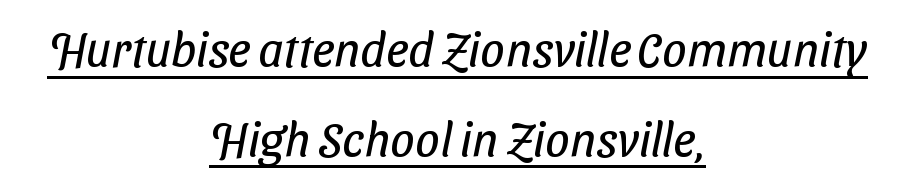
{"serif": "no", "bold": "no", "weight": "regular", "width": "condensed", "stroke_contrast": "low", "x_height": "medium", "monospaced": "no", "underline": "yes", "align": "center", "line_spacing_ratio": 1.83, "letter_spacing": "normal", "letter_spacing_em": 0.0, "glyph_px": 49}
